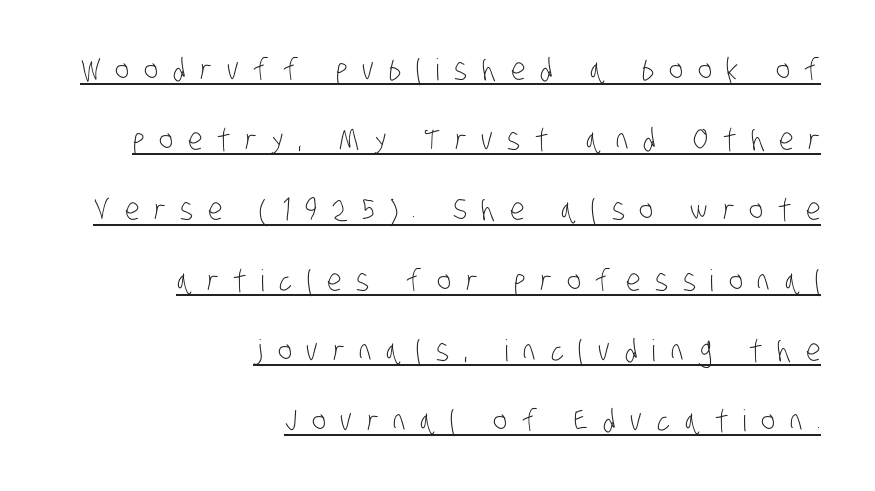
Q: Is the text bold? A: No.
Q: Is the typeface a serif or a sans-serif typeface? A: Sans-serif.
Q: Is the text underlined? A: Yes.
Q: How is the paragraph aligned? A: Right-aligned.
Q: Is the spacing between letters normal or unusually wide? A: Unusually wide.
Q: Is the spacing between lines tight, normal or loose? A: Loose.
Q: Width (condensed, normal, or wide)? A: Condensed.
Q: Stroke contrast? A: Low.
Q: x-height? A: Large.
Q: Monospaced? A: No.
